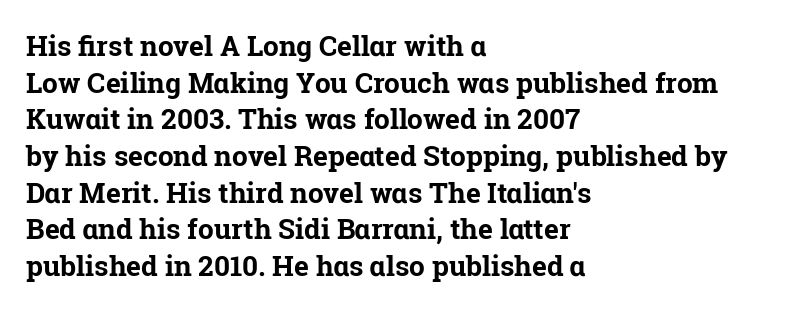
{"serif": "yes", "italic": "no", "bold": "yes", "weight": "bold", "width": "normal", "stroke_contrast": "low", "x_height": "medium", "monospaced": "no", "underline": "no", "align": "left", "line_spacing": "normal", "line_spacing_ratio": 1.31, "letter_spacing": "normal", "letter_spacing_em": 0.0, "glyph_px": 28}
